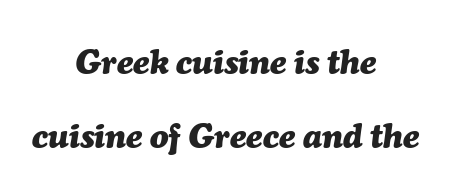
Q: Is the text bold? A: Yes.
Q: Is the text italic (slanted)? A: Yes, it leans right by about 7 degrees.
Q: Is the text underlined? A: No.
Q: How is the paragraph aligned? A: Centered.
Q: Is the spacing between letters normal or unusually wide? A: Normal.
Q: Is the spacing between lines tight, normal or loose? A: Loose.
Q: Width (condensed, normal, or wide)? A: Normal.
Q: Stroke contrast? A: Medium.
Q: x-height? A: Medium.
Q: Monospaced? A: No.
